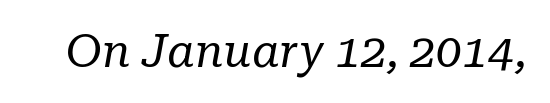
{"serif": "yes", "italic": "yes", "lean": "right", "slant_degrees": 10, "bold": "no", "weight": "regular", "width": "normal", "stroke_contrast": "low", "x_height": "medium", "monospaced": "no", "underline": "no", "letter_spacing": "normal", "letter_spacing_em": 0.0, "glyph_px": 46}
